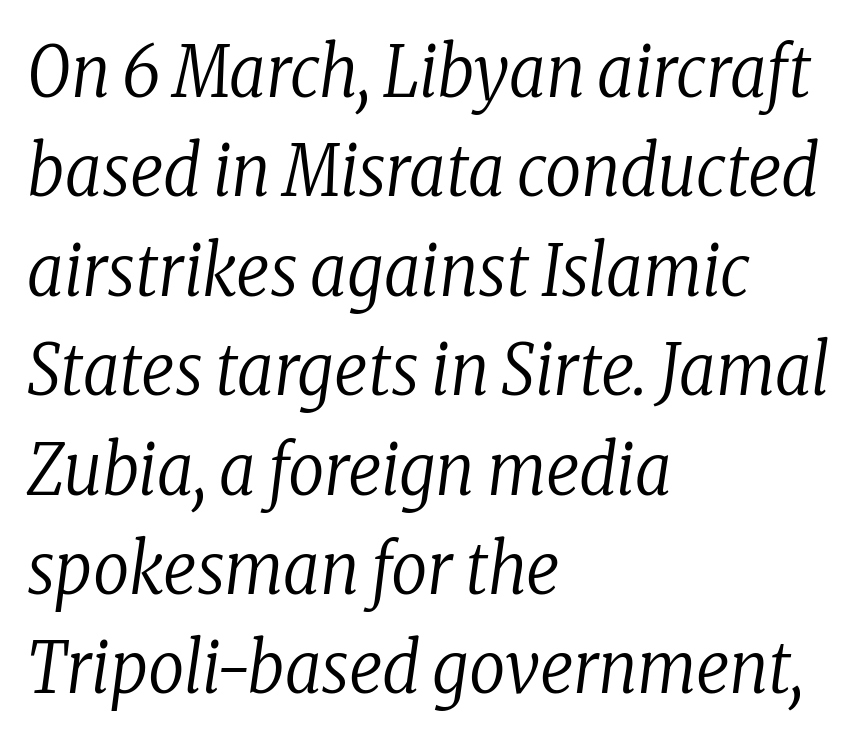
Q: Is the text bold? A: No.
Q: Is the text italic (slanted)? A: Yes, it leans right by about 8 degrees.
Q: Is the typeface a serif or a sans-serif typeface? A: Serif.
Q: Is the text underlined? A: No.
Q: How is the paragraph aligned? A: Left-aligned.
Q: Is the spacing between letters normal or unusually wide? A: Normal.
Q: Is the spacing between lines tight, normal or loose? A: Normal.
Q: Width (condensed, normal, or wide)? A: Condensed.
Q: Stroke contrast? A: Low.
Q: x-height? A: Medium.
Q: Monospaced? A: No.
